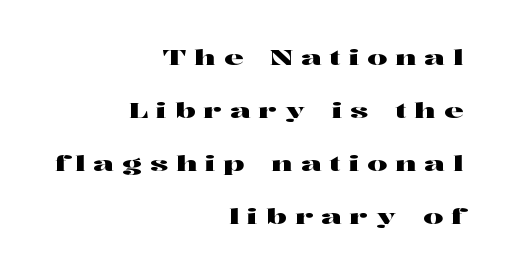
{"italic": "no", "underline": "no", "align": "right", "line_spacing": "loose", "line_spacing_ratio": 2.41, "letter_spacing": "wide", "letter_spacing_em": 0.37, "glyph_px": 22}
